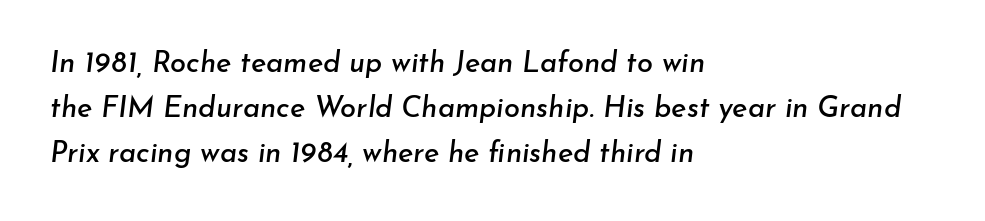
The image shows 29 px text type, italic (leaning right); set left-aligned, normal line spacing (1.56x), normal letter spacing, not underlined; low stroke contrast and a small x-height.
